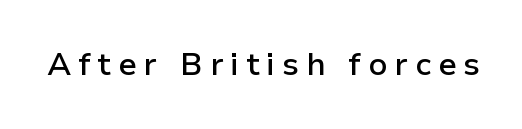
{"serif": "no", "italic": "no", "bold": "semi", "weight": "semibold", "width": "normal", "stroke_contrast": "low", "x_height": "medium", "monospaced": "no", "underline": "no", "letter_spacing": "wide", "letter_spacing_em": 0.22, "glyph_px": 32}
